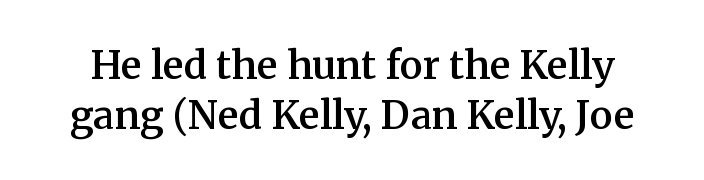
No word sits above an underline. In terms of posture, this sample is upright. Notice how descenders clear the ascenders below comfortably — that's standard leading. Spacing verdict: proportional, widths tailored to each character. The typeface chosen for these lines features serifs. What weight is shown? A semibold, between regular and bold.
